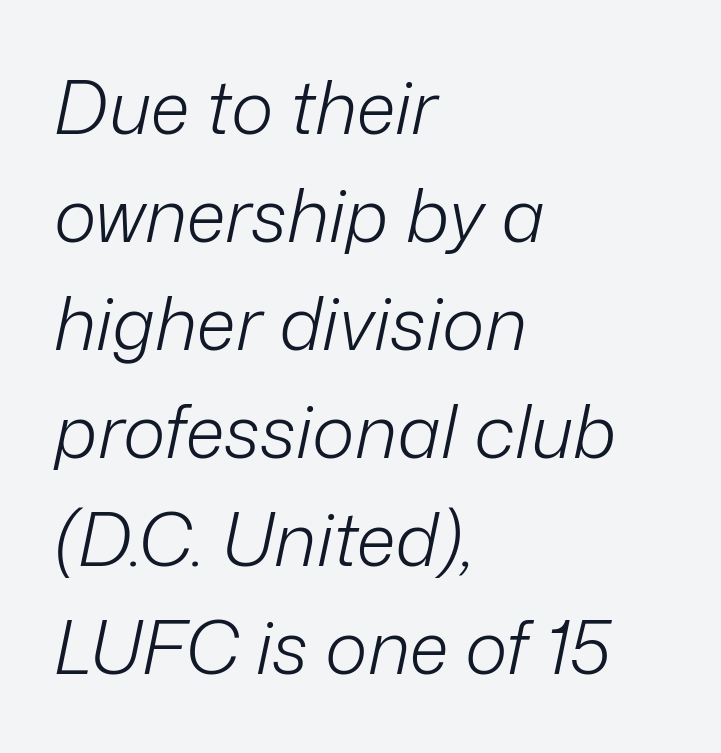
Q: Is the text bold? A: No.
Q: Is the text italic (slanted)? A: Yes, it leans right by about 12 degrees.
Q: Is the text underlined? A: No.
Q: How is the paragraph aligned? A: Left-aligned.
Q: Is the spacing between letters normal or unusually wide? A: Normal.
Q: Is the spacing between lines tight, normal or loose? A: Normal.
Q: Width (condensed, normal, or wide)? A: Normal.
Q: Stroke contrast? A: Low.
Q: x-height? A: Medium.
Q: Monospaced? A: No.
